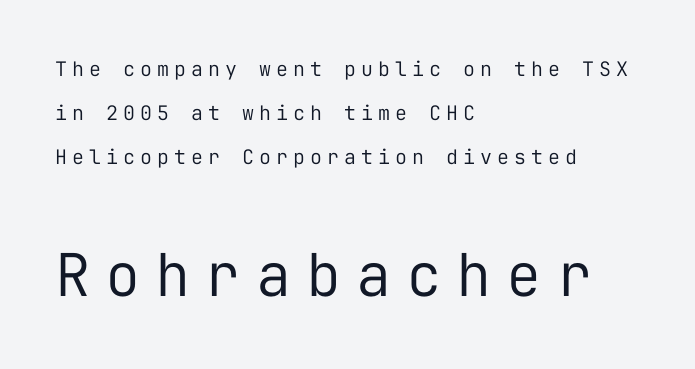
{"serif": "no", "italic": "no", "bold": "no", "weight": "regular", "width": "normal", "stroke_contrast": "low", "x_height": "medium", "monospaced": "yes", "underline": "no", "align": "left", "line_spacing": "loose", "line_spacing_ratio": 2.21, "letter_spacing": "wide", "letter_spacing_em": 0.25, "larger_block": "second", "size_ratio": 2.95, "glyph_px": 59}
